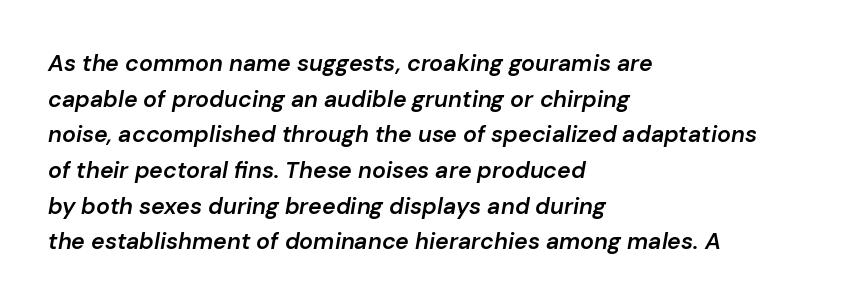
Quick note: italic. In terms of weight, the rendering is demibold, just under bold. Compared with typical body copy, the letter spacing here is the same. The space directly below the letters is spotless.
